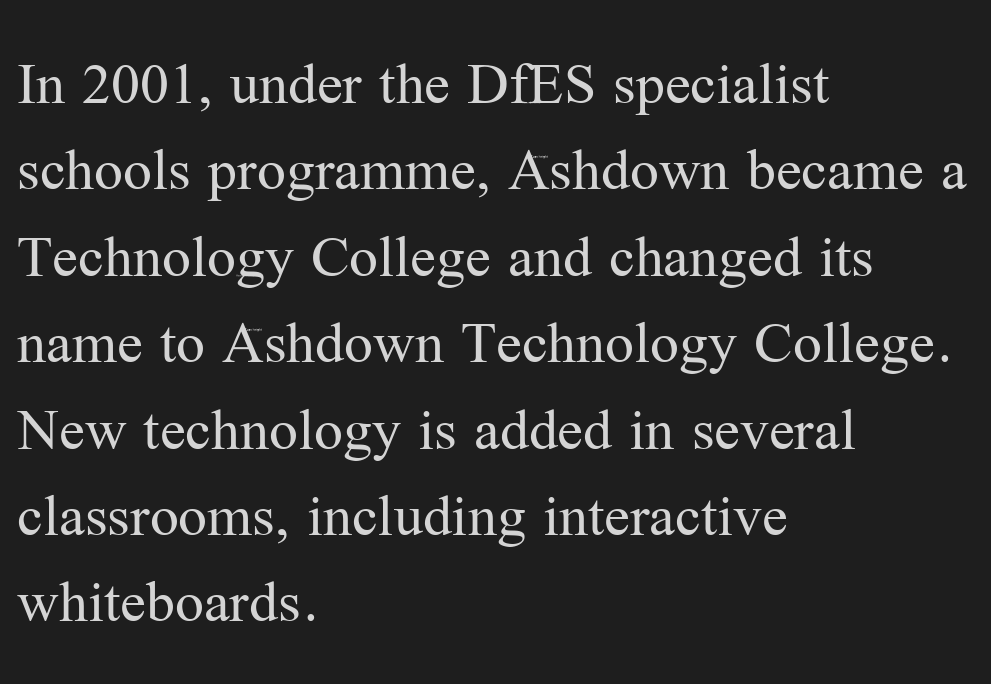
The image shows 64 px regular-weight serif type, upright; set left-aligned, normal line spacing (1.35x), normal letter spacing, not underlined; medium stroke contrast and a medium x-height.
